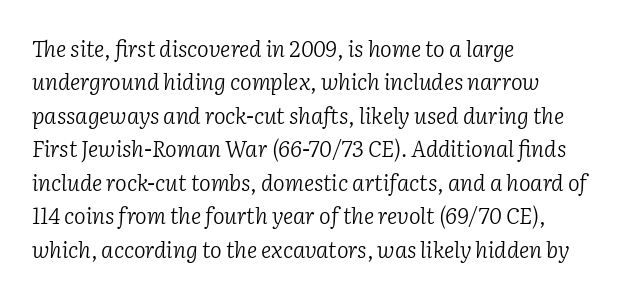
No extra ink here — the face is not bold. Line spacing here is normal. The specimen omits any rule beneath the text block's lines. This sample is left-justified, so line endings fall wherever the words run out. You could call the tracking neutral — neither tight nor loose.
